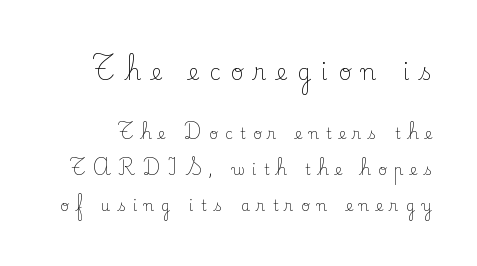
{"italic": "no", "bold": "no", "underline": "no", "line_spacing": "loose", "line_spacing_ratio": 2.39, "letter_spacing": "wide", "letter_spacing_em": 0.47, "larger_block": "first", "size_ratio": 1.47, "glyph_px": 22}
